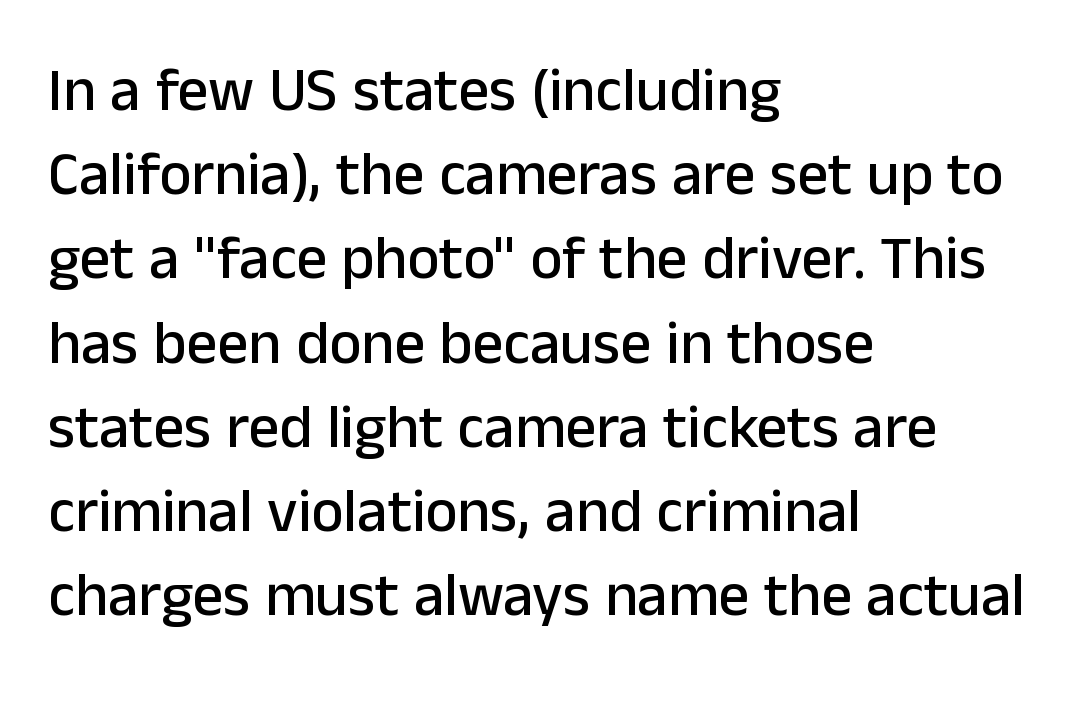
The image shows 61 px sans-serif type, upright; set left-aligned, normal line spacing (1.38x), normal letter spacing, not underlined; low stroke contrast and a medium x-height.
